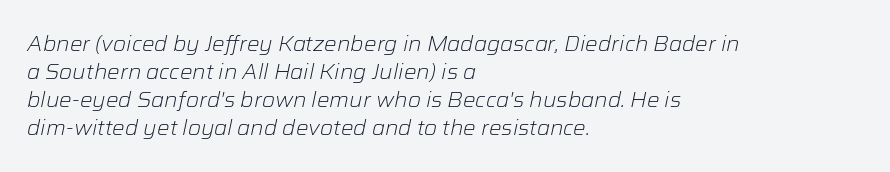
The lines are quadded left. Horizontal bands of white between lines are of average thickness. No extra tracking has been applied to these lines. You can tell it's italic because the verticals aren't actually vertical. Weight: not bold — regular or lighter.
